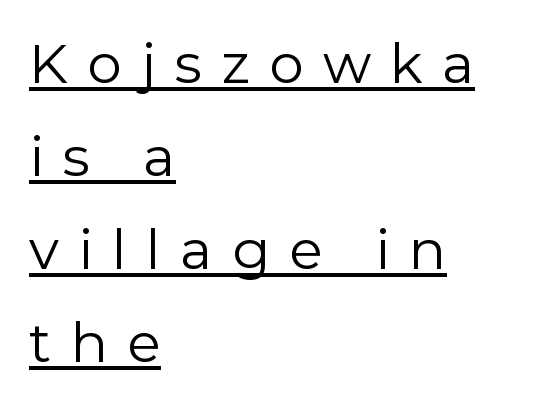
The image shows 55 px regular-weight sans-serif type, upright; set left-aligned, normal line spacing (1.69x), unusually wide letter spacing (+0.35 em), underlined; low stroke contrast and a medium x-height.
